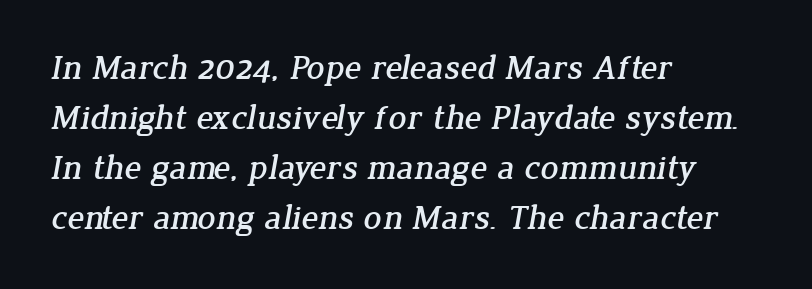
{"serif": "yes", "width": "normal", "stroke_contrast": "low", "x_height": "medium", "monospaced": "no", "underline": "no", "align": "left", "line_spacing": "normal", "line_spacing_ratio": 1.43, "letter_spacing": "normal", "letter_spacing_em": 0.0, "glyph_px": 35}
